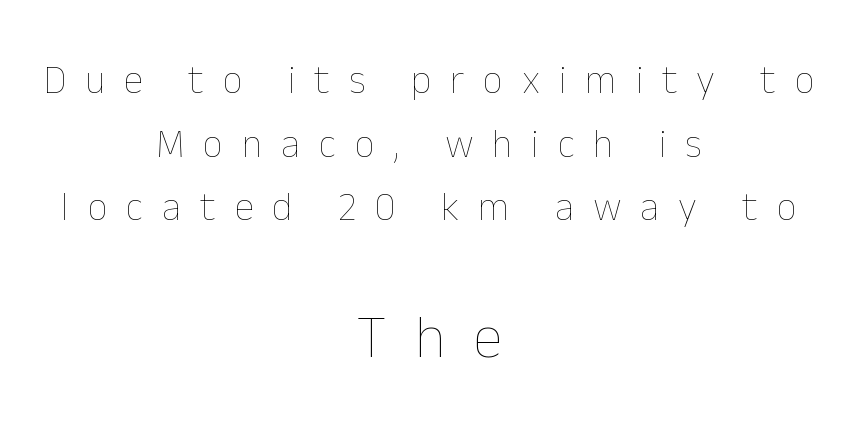
The image shows 60 px thin type, upright; set centered, normal line spacing (1.59x), unusually wide letter spacing (+0.47 em), not underlined; the second (bottom) block is 1.5x larger; low stroke contrast and a medium x-height.
